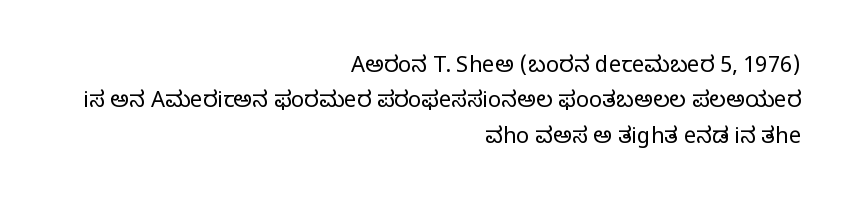
The compositor pushed each line to the right boundary. Rule under the text: the space is simply empty. Students, observe: this is what conventionally led text looks like. The font is comparable to plain body text, perhaps lighter. Spacing between characters is what you'd get straight out of the box.
